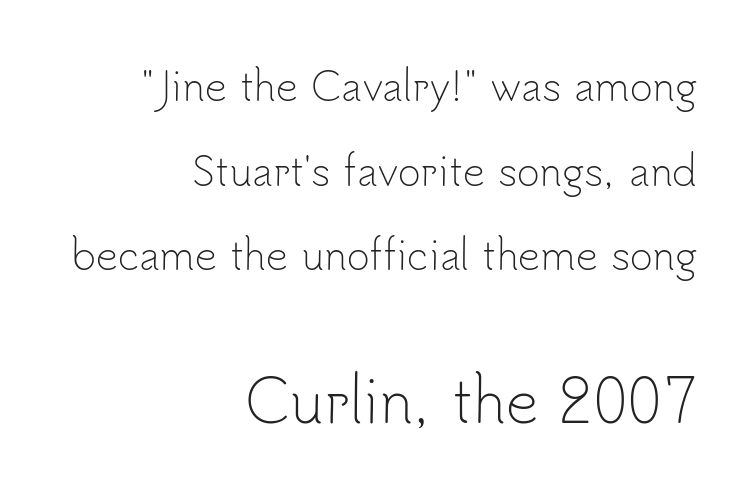
The image shows 58 px light sans-serif type, upright; set right-aligned, loose line spacing (2.17x), normal letter spacing, not underlined; the second (bottom) block is 1.49x larger; low stroke contrast and a small x-height.
